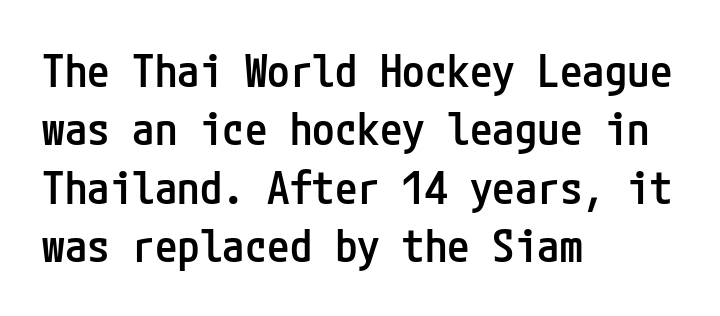
{"serif": "no", "italic": "no", "bold": "semi", "weight": "semibold", "width": "condensed", "stroke_contrast": "low", "x_height": "medium", "underline": "no", "align": "left", "line_spacing": "normal", "line_spacing_ratio": 1.3, "letter_spacing": "normal", "letter_spacing_em": 0.0, "glyph_px": 45}
